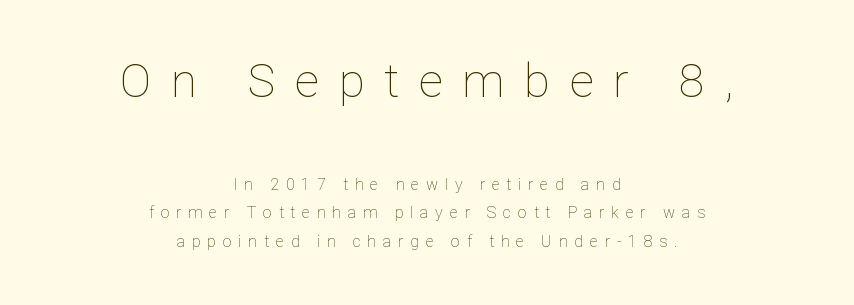
Q: Is the text bold? A: No.
Q: Is the text italic (slanted)? A: No, it is upright.
Q: Is the text underlined? A: No.
Q: How is the paragraph aligned? A: Centered.
Q: Is the spacing between letters normal or unusually wide? A: Unusually wide.
Q: Which block of text is set in a larger size, the first (top) or the second (bottom)? A: The first (top) one.
Q: Width (condensed, normal, or wide)? A: Normal.
Q: Stroke contrast? A: Low.
Q: x-height? A: Medium.
Q: Monospaced? A: No.
